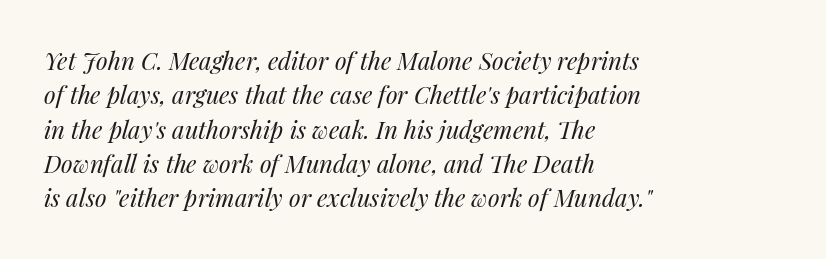
The line texture is even and compact thanks to regular tracking. Horizontal alignment here is leftward, the default for most running prose. How would I describe the line gaps? Plain and ordinary. Every character sits at an angle, as italics do. No heavy texture on the line: the type isn't bold.
